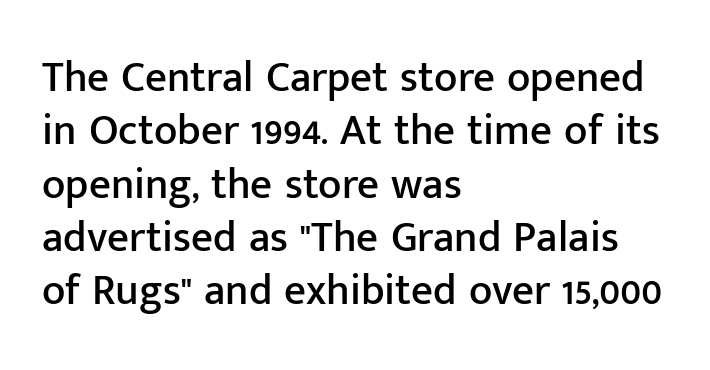
The image shows 43 px sans-serif type, upright; set left-aligned, line spacing 1.24x, normal letter spacing, not underlined; low stroke contrast and a medium x-height.
